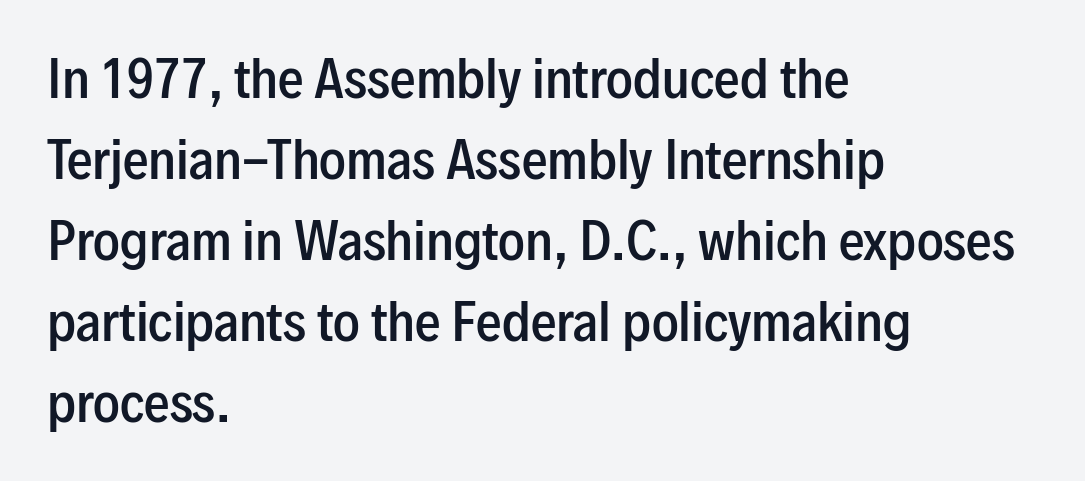
Underlining? Definitely not there. Does the leading feel generous? No, just average. Emphasis by weight is partial: semibold. Observe the absence of serifs on each vertical stroke in this sample. Between one letter and the next there's only the usual sliver of space.
